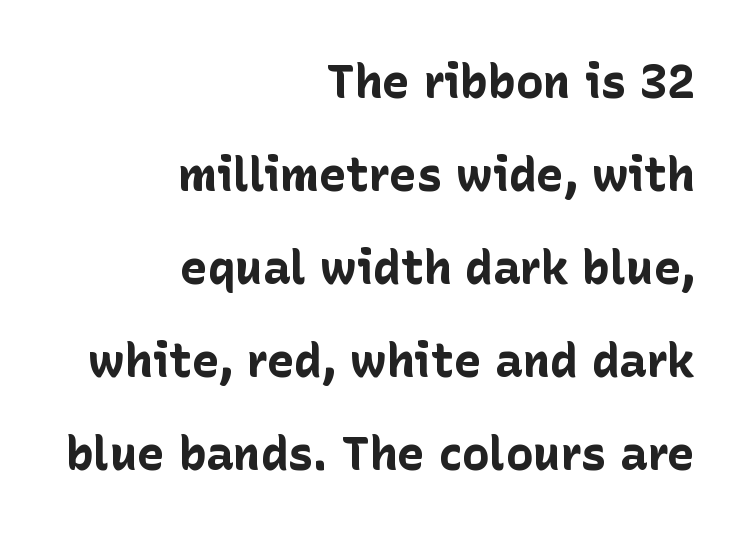
{"serif": "no", "italic": "no", "bold": "yes", "weight": "bold", "width": "normal", "stroke_contrast": "low", "x_height": "medium", "monospaced": "no", "underline": "no", "align": "right", "line_spacing": "loose", "line_spacing_ratio": 2.02, "letter_spacing": "normal", "letter_spacing_em": 0.0, "glyph_px": 46}
